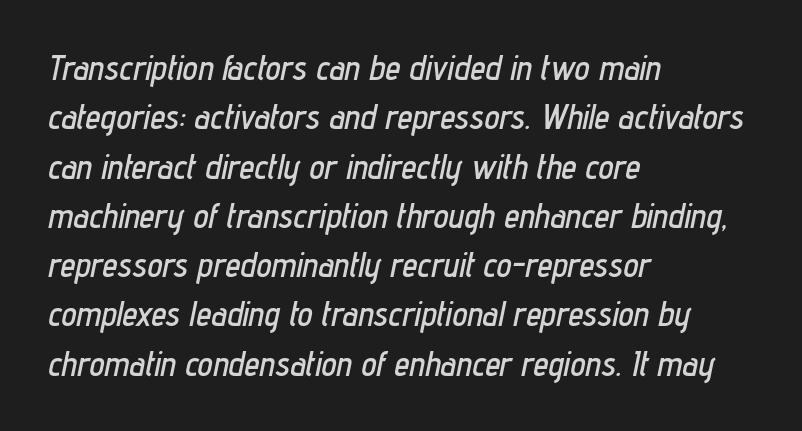
The image shows 34 px condensed type, italic (leaning right); set left-aligned, normal line spacing (1.45x), normal letter spacing, not underlined; low stroke contrast and a medium x-height.
